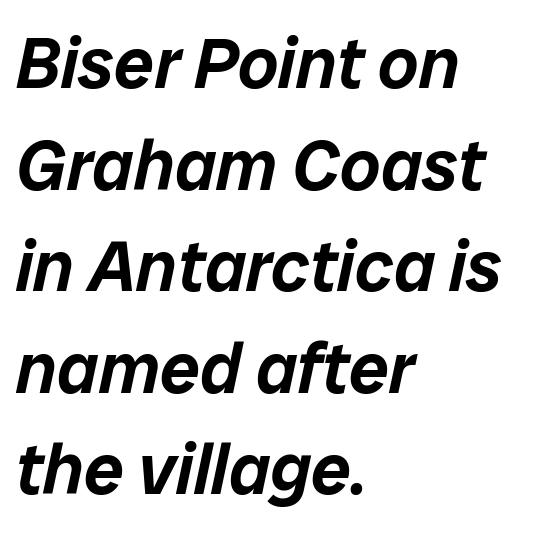
{"italic": "yes", "lean": "right", "slant_degrees": 12, "width": "normal", "stroke_contrast": "low", "x_height": "medium", "monospaced": "no", "underline": "no", "align": "left", "line_spacing": "normal", "line_spacing_ratio": 1.43, "letter_spacing": "normal", "letter_spacing_em": 0.0, "glyph_px": 71}
